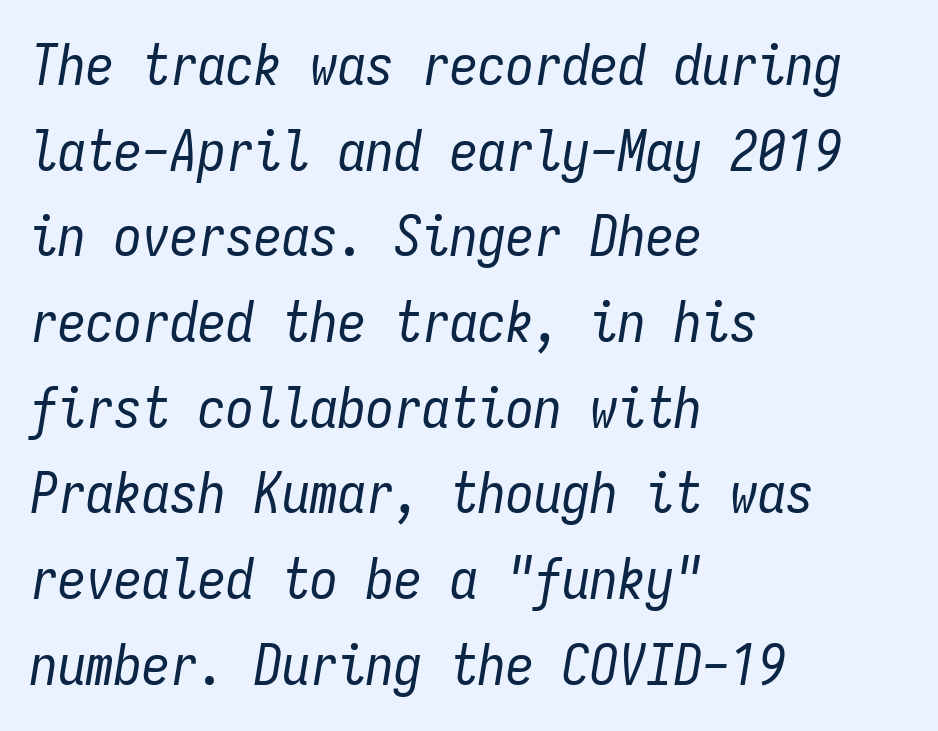
{"italic": "yes", "lean": "right", "slant_degrees": 9, "bold": "no", "weight": "regular", "width": "condensed", "stroke_contrast": "low", "x_height": "medium", "monospaced": "yes", "underline": "no", "align": "left", "line_spacing": "normal", "line_spacing_ratio": 1.53, "letter_spacing": "normal", "letter_spacing_em": 0.0, "glyph_px": 56}
